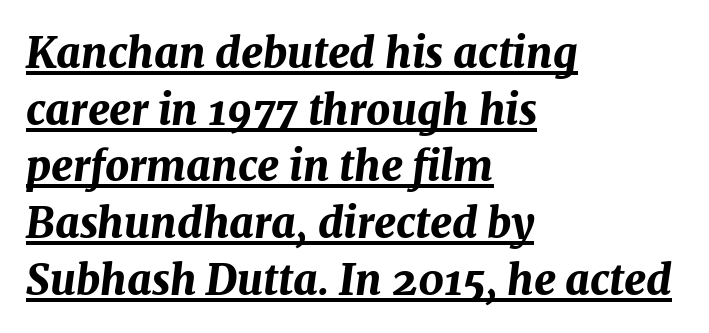
The image shows 42 px bold type, italic (leaning right); set left-aligned, normal line spacing (1.35x), normal letter spacing, underlined; medium stroke contrast and a medium x-height.
